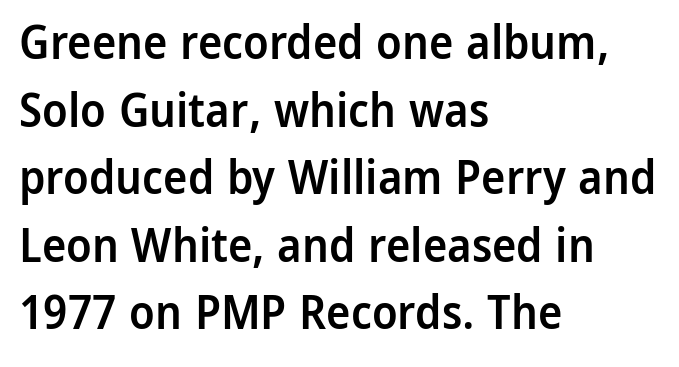
The image shows 46 px semibold sans-serif type, upright; set left-aligned, normal line spacing (1.47x), normal letter spacing, not underlined; low stroke contrast and a medium x-height.
